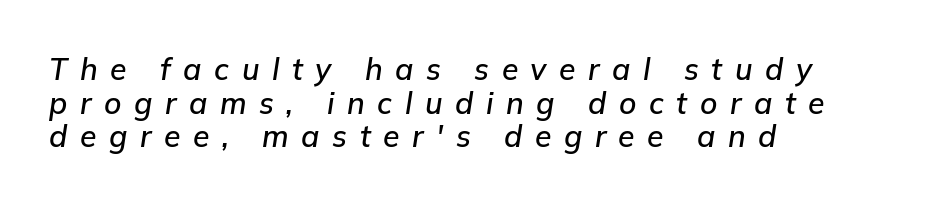
The image shows 30 px text type, italic (leaning right); set left-aligned, tight line spacing (1.12x), unusually wide letter spacing (+0.42 em), not underlined; low stroke contrast and a medium x-height.
